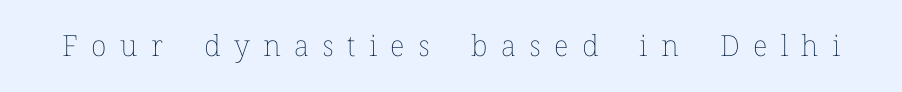
Q: Is the text bold? A: No.
Q: Is the text italic (slanted)? A: No, it is upright.
Q: Is the text underlined? A: No.
Q: Is the spacing between letters normal or unusually wide? A: Unusually wide.
Q: Width (condensed, normal, or wide)? A: Normal.
Q: Stroke contrast? A: Low.
Q: x-height? A: Medium.
Q: Monospaced? A: No.
